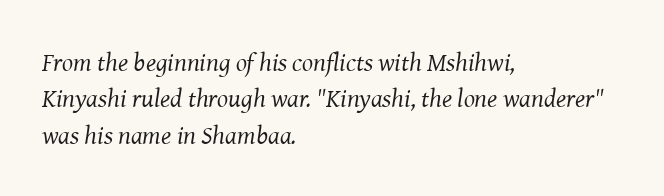
{"italic": "yes", "lean": "right", "slant_degrees": 8, "bold": "no", "underline": "no", "align": "left", "line_spacing": "normal", "line_spacing_ratio": 1.4, "letter_spacing": "normal", "letter_spacing_em": 0.0, "glyph_px": 26}
